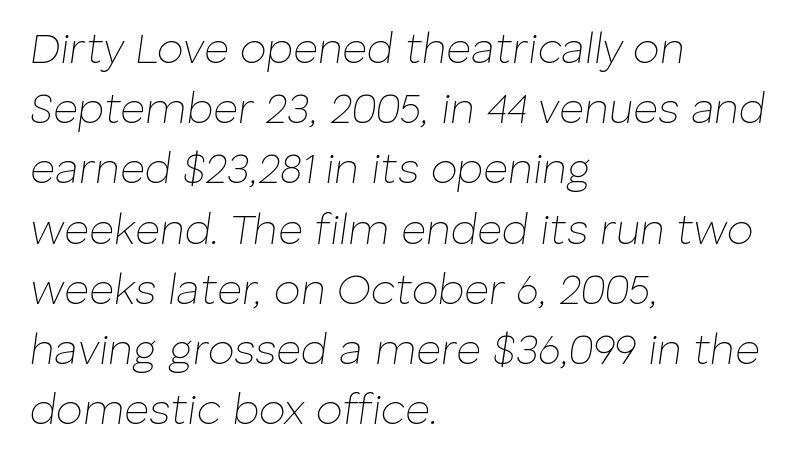
The rendering uses natural spacing where letterforms have individual widths. The baseline area is clear. Inter-character spacing is left at the font's built-in metrics. Short and long lines alike share a common starting point at left. In terms of posture, this sample is oblique.
